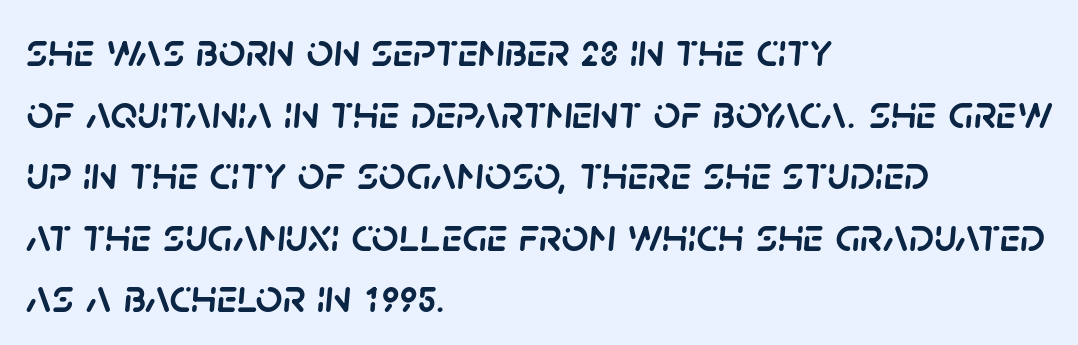
The image shows 47 px text type, italic (leaning right); set left-aligned, normal line spacing (1.31x), normal letter spacing, not underlined; low stroke contrast and a large x-height.
